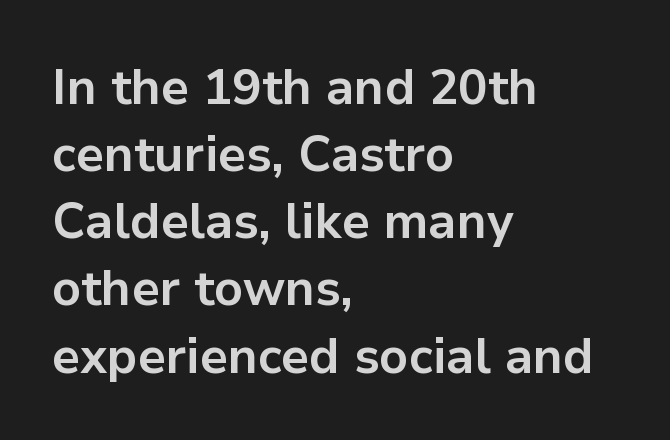
Q: Is the text bold? A: Yes.
Q: Is the text italic (slanted)? A: No, it is upright.
Q: Is the typeface a serif or a sans-serif typeface? A: Sans-serif.
Q: Is the text underlined? A: No.
Q: How is the paragraph aligned? A: Left-aligned.
Q: Is the spacing between letters normal or unusually wide? A: Normal.
Q: Is the spacing between lines tight, normal or loose? A: Normal.
Q: Width (condensed, normal, or wide)? A: Normal.
Q: Stroke contrast? A: Low.
Q: x-height? A: Medium.
Q: Monospaced? A: No.
